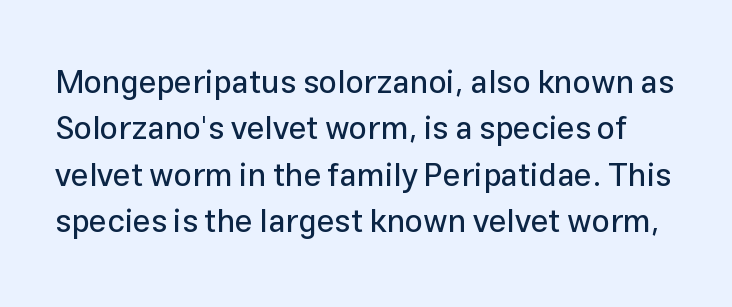
No feet cap the strokes, marking this as sans-serif type. Underlining? Definitely not there. The specimen reads as upright at a glance. The rendering uses natural spacing where letterforms have individual widths. The passage shown has conventional tracking throughout.
